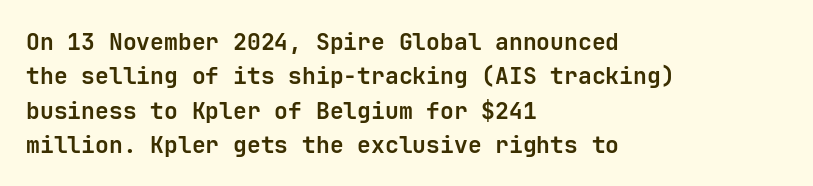
Q: Is the text bold? A: Yes.
Q: Is the text italic (slanted)? A: No, it is upright.
Q: Is the text underlined? A: No.
Q: How is the paragraph aligned? A: Left-aligned.
Q: Is the spacing between letters normal or unusually wide? A: Normal.
Q: Is the spacing between lines tight, normal or loose? A: Normal.
